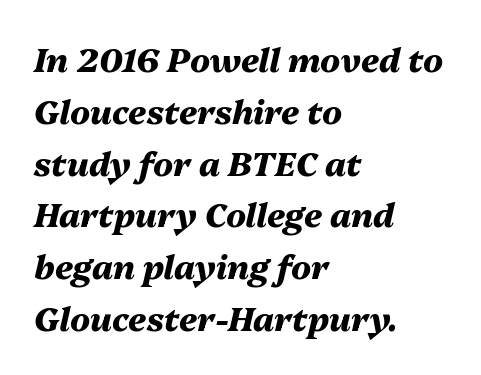
{"italic": "yes", "lean": "right", "slant_degrees": 13, "bold": "yes", "weight": "heavy", "width": "normal", "stroke_contrast": "medium", "x_height": "medium", "monospaced": "no", "underline": "no", "align": "left", "line_spacing": "normal", "line_spacing_ratio": 1.57, "letter_spacing": "normal", "letter_spacing_em": 0.0, "glyph_px": 33}
